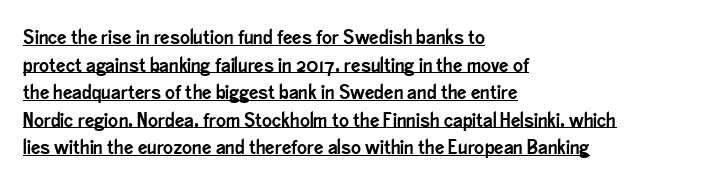
{"italic": "no", "underline": "yes", "align": "left", "line_spacing": "normal", "line_spacing_ratio": 1.31, "letter_spacing": "normal", "letter_spacing_em": 0.0, "glyph_px": 21}
